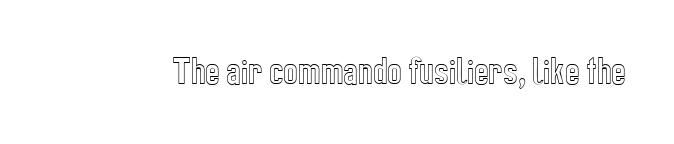
The image shows 31 px condensed type, upright; set normal letter spacing, not underlined; a medium x-height.
